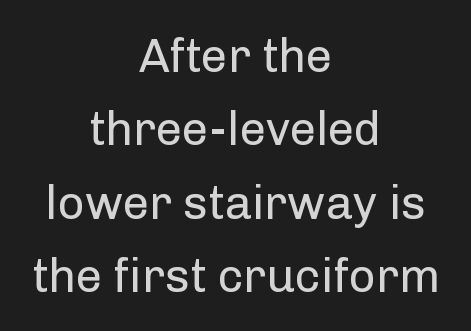
The rendering positions every line midway between the sides. Letterform terminals end flat and unadorned throughout the passage. One glance says typical: line gaps are just what's usual. Letters rest on an invisible, unmarked baseline. Do the letters lean? They stand straight. You could not count columns in this text — the font is proportionally spaced.
